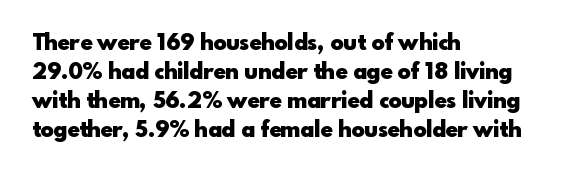
I'd describe the lettering as bold — thick and assertive. Line starts are locked; line ends wander. Nope, not italic — everything's standing straight. Only glyphs here, with clear space below each row.
